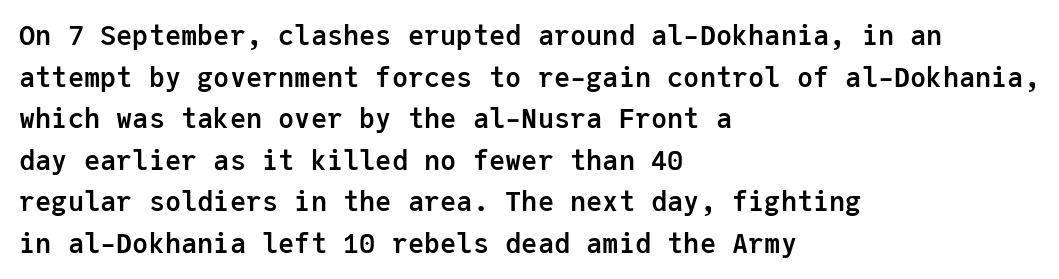
The image shows 27 px bold type, upright; set left-aligned, normal line spacing (1.54x), normal letter spacing, not underlined.
